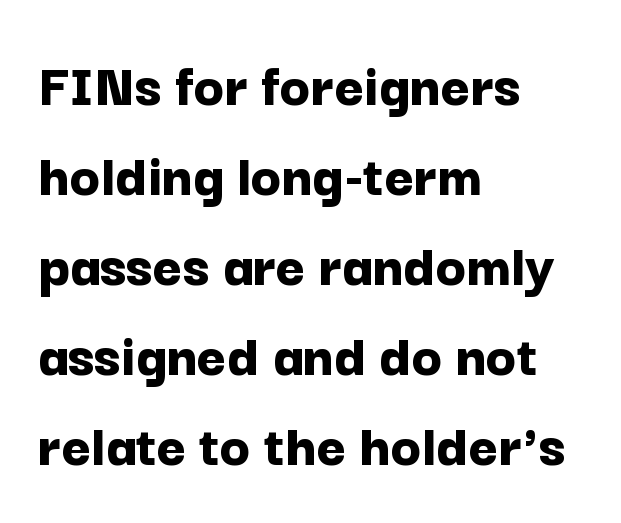
{"serif": "no", "italic": "no", "bold": "yes", "weight": "bold", "width": "normal", "stroke_contrast": "low", "x_height": "medium", "monospaced": "no", "underline": "no", "align": "left", "line_spacing": "normal", "line_spacing_ratio": 1.43, "letter_spacing": "normal", "letter_spacing_em": 0.0, "glyph_px": 63}
